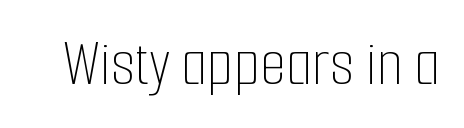
{"italic": "no", "bold": "no", "weight": "thin", "width": "condensed", "stroke_contrast": "low", "x_height": "medium", "monospaced": "no", "underline": "no", "letter_spacing": "normal", "letter_spacing_em": 0.0, "glyph_px": 67}
